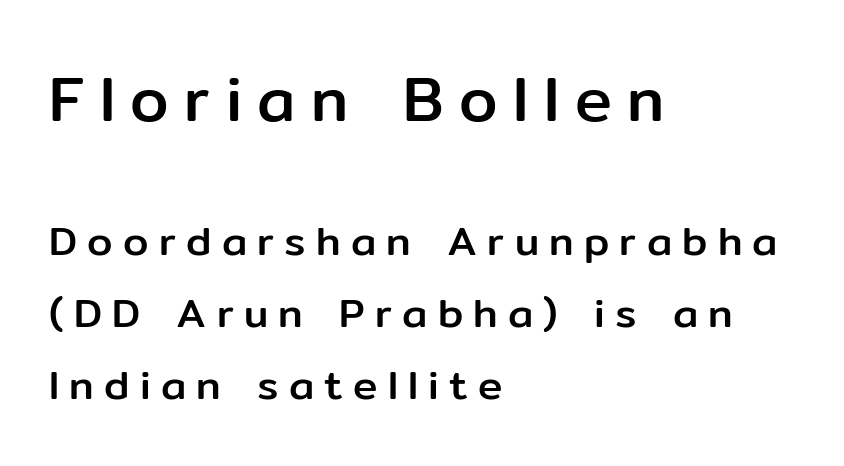
A sans-serif font was chosen for this passage. Proportional: the letters do not fall into vertical columns. These lines stack with their left ends in a neat column. The passage shown begins with its larger block and ends with its smaller one. Upright lettering throughout.
